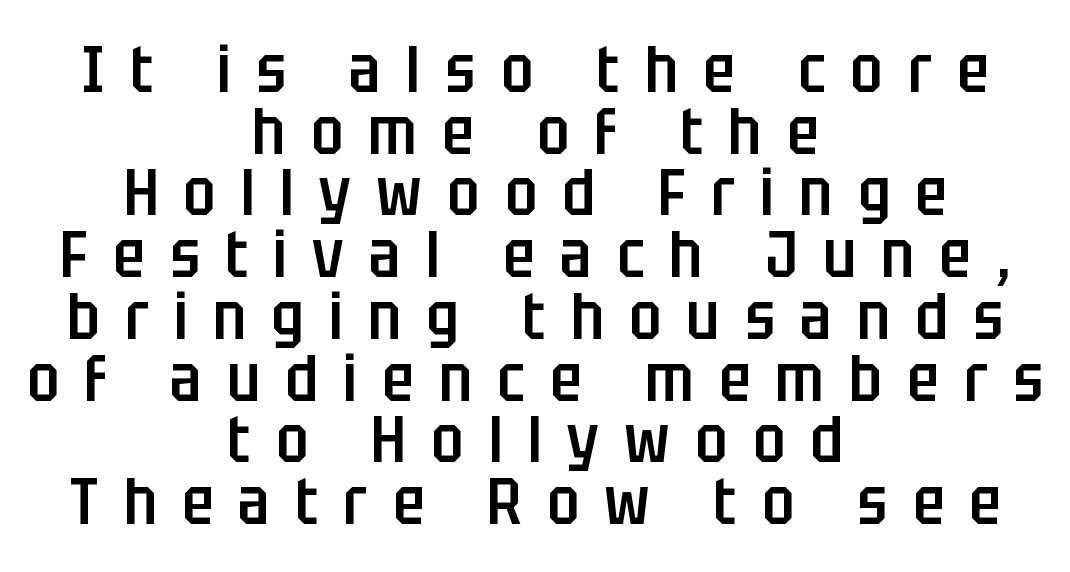
{"serif": "no", "italic": "no", "bold": "semi", "weight": "semibold", "width": "condensed", "stroke_contrast": "low", "x_height": "large", "monospaced": "no", "underline": "no", "align": "center", "line_spacing": "tight", "line_spacing_ratio": 0.95, "letter_spacing": "wide", "letter_spacing_em": 0.39, "glyph_px": 65}
